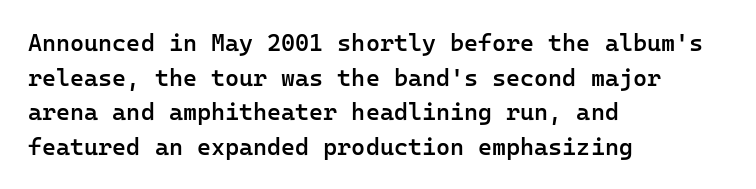
{"italic": "no", "bold": "semi", "underline": "no", "align": "left", "line_spacing": "normal", "line_spacing_ratio": 1.44, "letter_spacing": "normal", "letter_spacing_em": 0.0, "glyph_px": 24}
